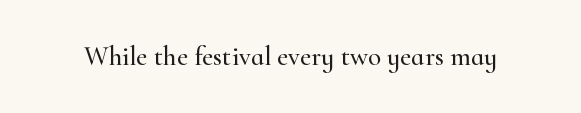
This rendering leaves character spacing at its baseline value. Has an underline been added? It has not. No italicization has been applied; the sample stays upright.
